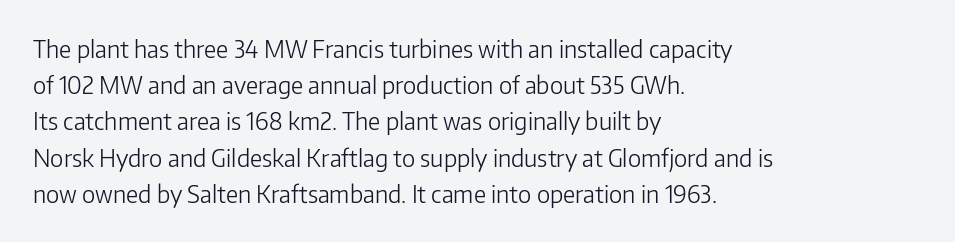
The image shows 24 px text type, upright; set left-aligned, normal line spacing (1.51x), normal letter spacing, not underlined.
